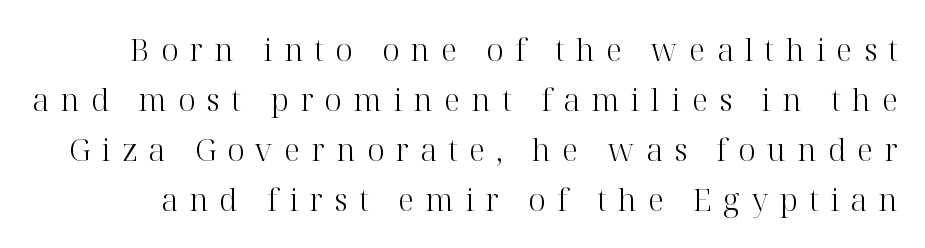
The image shows 31 px light serif type, upright; set normal line spacing (1.61x), unusually wide letter spacing (+0.36 em), not underlined; high stroke contrast and a medium x-height.
